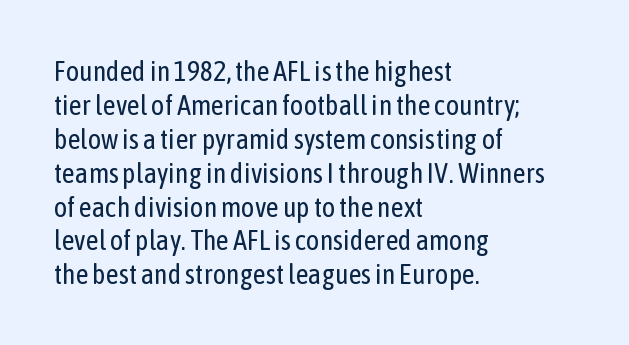
{"serif": "no", "italic": "no", "bold": "no", "weight": "regular", "width": "condensed", "stroke_contrast": "low", "x_height": "medium", "monospaced": "no", "underline": "no", "align": "left", "line_spacing_ratio": 1.21, "letter_spacing": "normal", "letter_spacing_em": 0.0, "glyph_px": 28}
